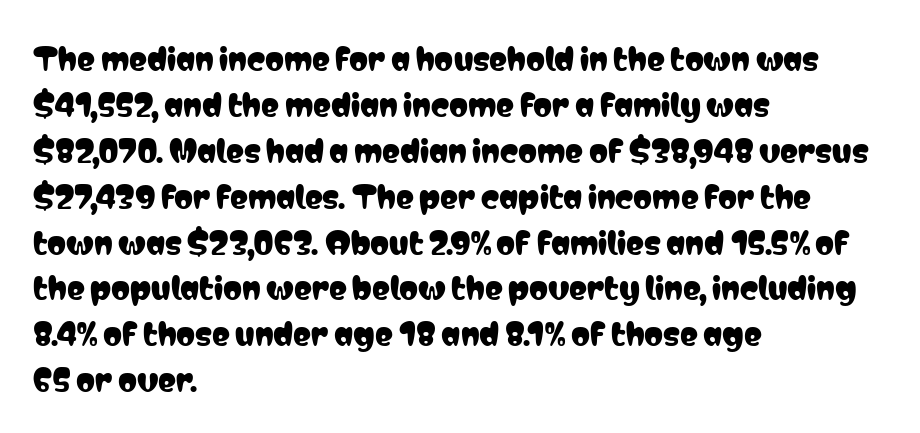
Q: Is the text italic (slanted)? A: No, it is upright.
Q: Is the typeface a serif or a sans-serif typeface? A: Sans-serif.
Q: Is the text underlined? A: No.
Q: How is the paragraph aligned? A: Left-aligned.
Q: Is the spacing between letters normal or unusually wide? A: Normal.
Q: Is the spacing between lines tight, normal or loose? A: Normal.
Q: Width (condensed, normal, or wide)? A: Condensed.
Q: Stroke contrast? A: Low.
Q: x-height? A: Medium.
Q: Monospaced? A: No.
